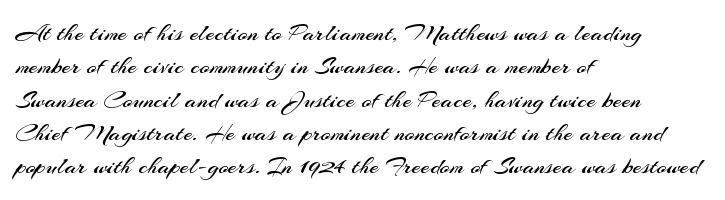
Compared with typical paragraphs, the rows here are spaced about the same. Short and long lines alike share a common starting point at left. Is the stroke heavy? The answer is a plain regular-or-lighter. In terms of letterspacing, this is plain default setting. Just letters on the line, the space beneath them empty.
